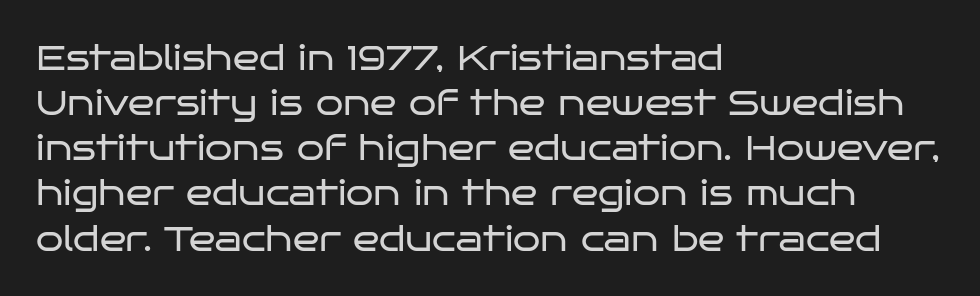
The image shows 35 px regular-weight, wide sans-serif type, upright; set left-aligned, normal line spacing (1.29x), normal letter spacing, not underlined; low stroke contrast and a large x-height.
